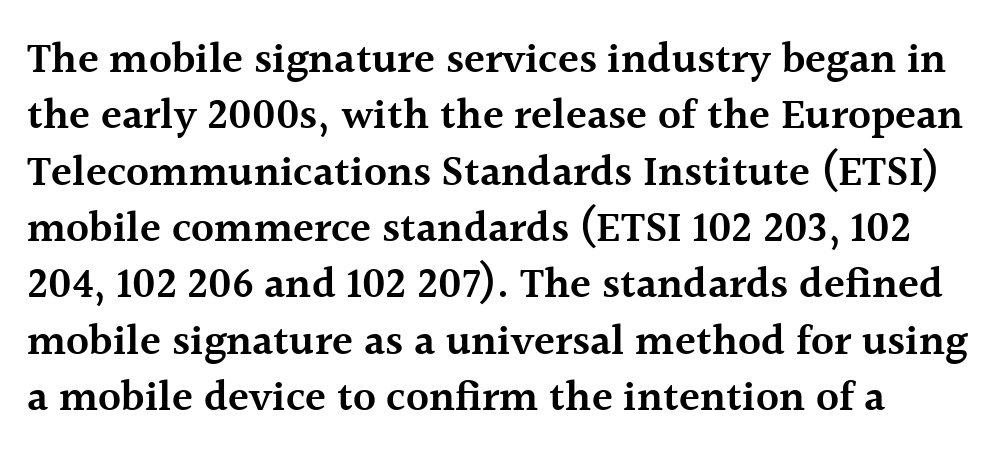
{"serif": "yes", "italic": "no", "bold": "semi", "weight": "semibold", "width": "normal", "x_height": "medium", "monospaced": "no", "underline": "no", "align": "left", "line_spacing": "normal", "line_spacing_ratio": 1.31, "letter_spacing": "normal", "letter_spacing_em": 0.0, "glyph_px": 43}
